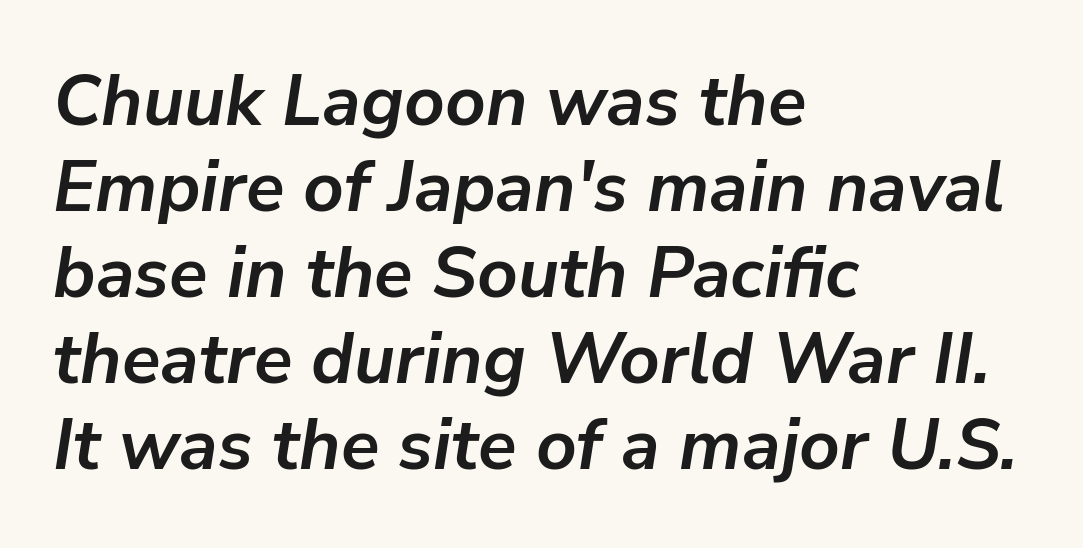
{"italic": "yes", "lean": "right", "slant_degrees": 9, "bold": "yes", "weight": "semibold", "width": "normal", "stroke_contrast": "low", "x_height": "medium", "monospaced": "no", "underline": "no", "align": "left", "line_spacing_ratio": 1.21, "letter_spacing": "normal", "letter_spacing_em": 0.0, "glyph_px": 71}
